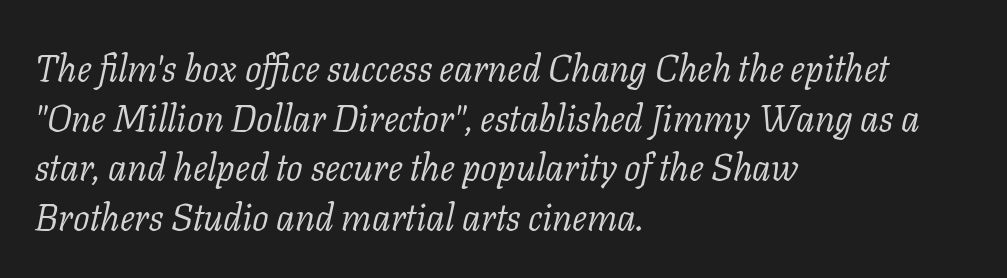
The cut favours lightness, reaching ordinary text weight at its darkest. Does the leading feel generous? No, just average. There's an unmistakable incline to the writing here. Check where the strokes stop: tiny serifs finish them off. The baseline area is clear. The passage shown is typed in a proportional face where columns would drift.
